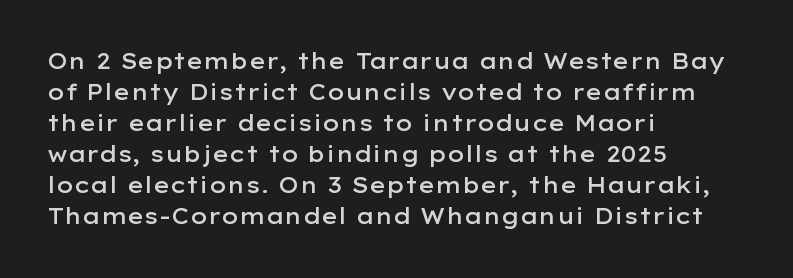
Q: Is the text bold? A: Semi-bold.
Q: Is the text italic (slanted)? A: No, it is upright.
Q: Is the text underlined? A: No.
Q: How is the paragraph aligned? A: Left-aligned.
Q: Is the spacing between letters normal or unusually wide? A: Normal.
Q: Is the spacing between lines tight, normal or loose? A: Normal.
